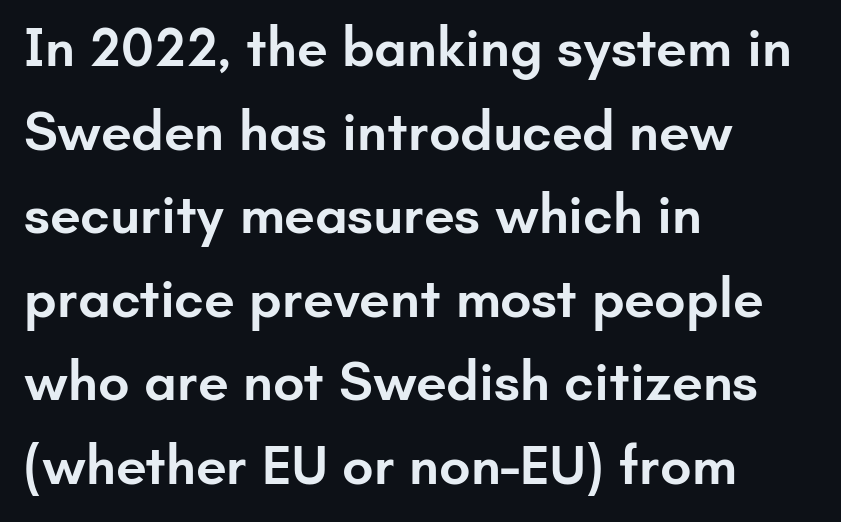
Q: Is the text bold? A: Semi-bold.
Q: Is the text italic (slanted)? A: No, it is upright.
Q: Is the typeface a serif or a sans-serif typeface? A: Sans-serif.
Q: Is the text underlined? A: No.
Q: How is the paragraph aligned? A: Left-aligned.
Q: Is the spacing between letters normal or unusually wide? A: Normal.
Q: Is the spacing between lines tight, normal or loose? A: Normal.
Q: Width (condensed, normal, or wide)? A: Normal.
Q: Stroke contrast? A: Low.
Q: x-height? A: Small.
Q: Monospaced? A: No.
